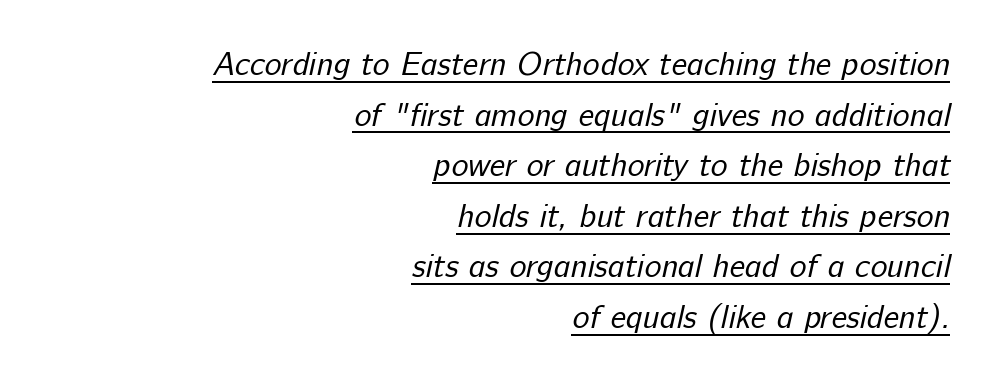
The image shows 32 px regular-weight sans-serif type; set right-aligned, normal line spacing (1.58x), normal letter spacing, underlined; low stroke contrast and a medium x-height.
